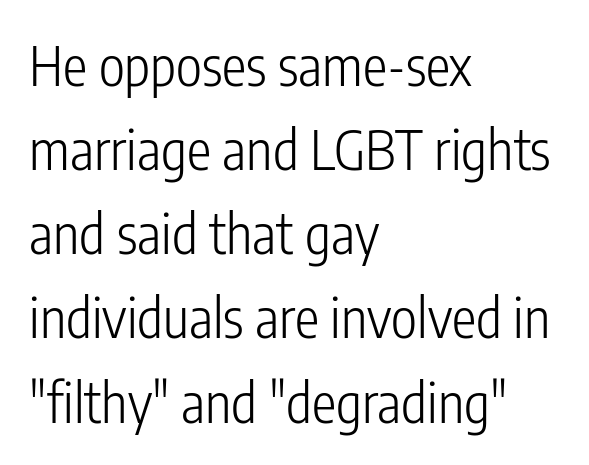
Q: Is the text bold? A: No.
Q: Is the text italic (slanted)? A: No, it is upright.
Q: Is the typeface a serif or a sans-serif typeface? A: Sans-serif.
Q: Is the text underlined? A: No.
Q: How is the paragraph aligned? A: Left-aligned.
Q: Is the spacing between letters normal or unusually wide? A: Normal.
Q: Is the spacing between lines tight, normal or loose? A: Normal.
Q: Width (condensed, normal, or wide)? A: Condensed.
Q: Stroke contrast? A: Low.
Q: x-height? A: Medium.
Q: Monospaced? A: No.
